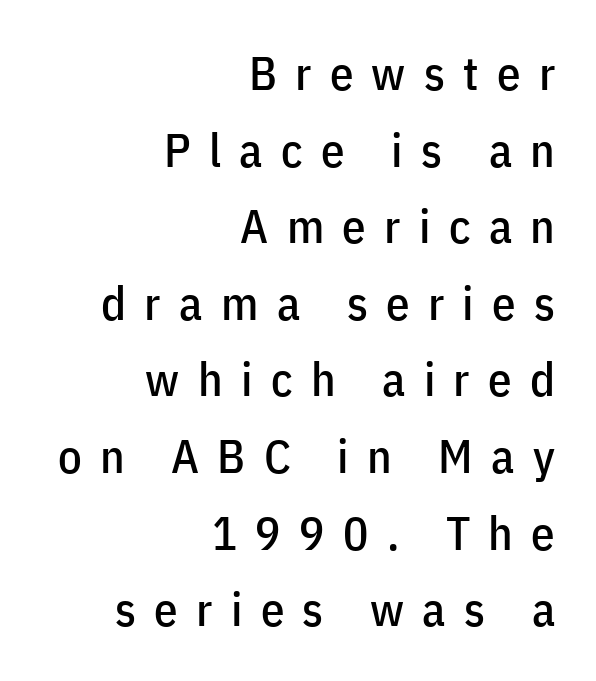
The image shows 47 px condensed sans-serif type, upright; set right-aligned, normal line spacing (1.63x), unusually wide letter spacing (+0.39 em), not underlined; low stroke contrast and a medium x-height.
